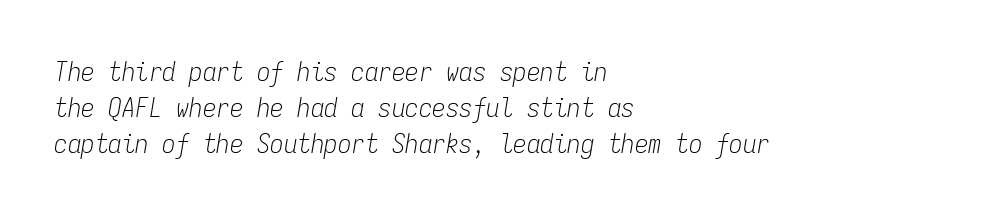
Q: Is the text bold? A: No.
Q: Is the text italic (slanted)? A: Yes, it leans right by about 9 degrees.
Q: Is the text underlined? A: No.
Q: How is the paragraph aligned? A: Left-aligned.
Q: Is the spacing between letters normal or unusually wide? A: Normal.
Q: Is the spacing between lines tight, normal or loose? A: Normal.
